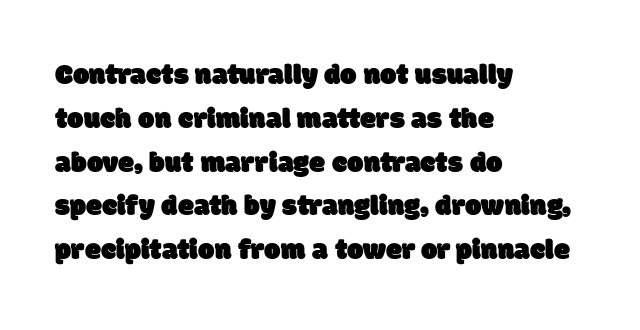
The image shows 29 px sans-serif type; set left-aligned, normal line spacing (1.51x), normal letter spacing, not underlined; low stroke contrast and a large x-height.
